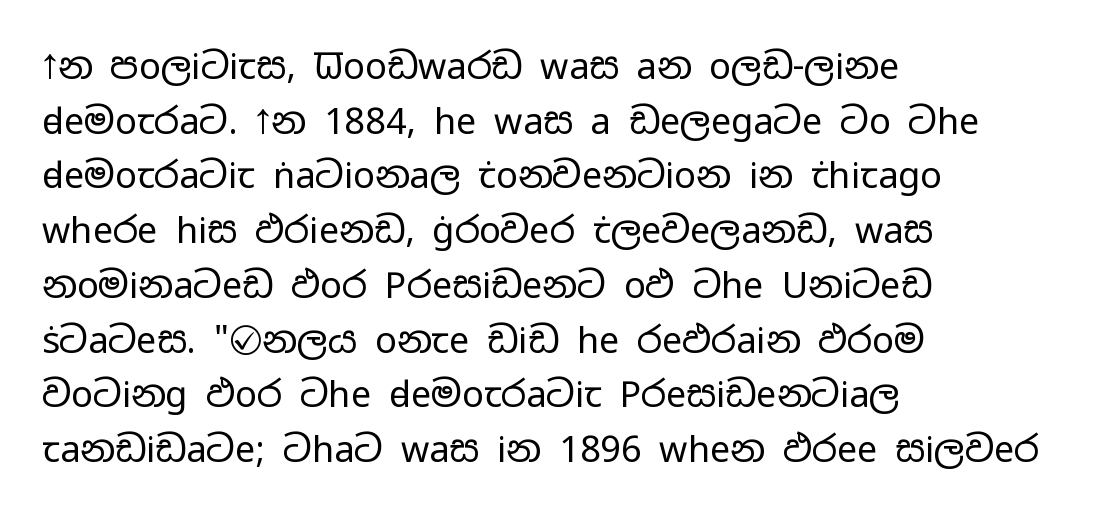
Character widths vary here, with narrow letters taking less room than wide ones. The passage shown is not underscored anywhere. Stems here are at most as thick as an everyday book face. Are there feet on the stems? There aren't — it's a sans.
